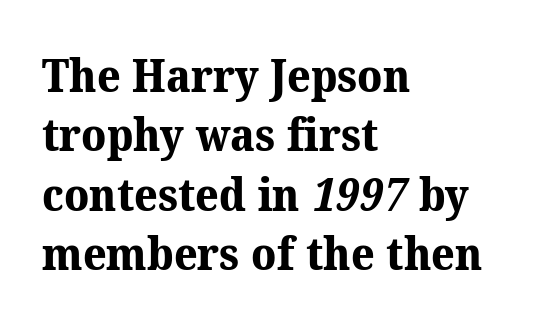
Q: Is the text bold? A: Yes.
Q: Is the typeface a serif or a sans-serif typeface? A: Serif.
Q: Is the text underlined? A: No.
Q: How is the paragraph aligned? A: Left-aligned.
Q: Is the spacing between letters normal or unusually wide? A: Normal.
Q: Is the spacing between lines tight, normal or loose? A: Normal.
Q: Width (condensed, normal, or wide)? A: Normal.
Q: Stroke contrast? A: Medium.
Q: x-height? A: Medium.
Q: Monospaced? A: No.
